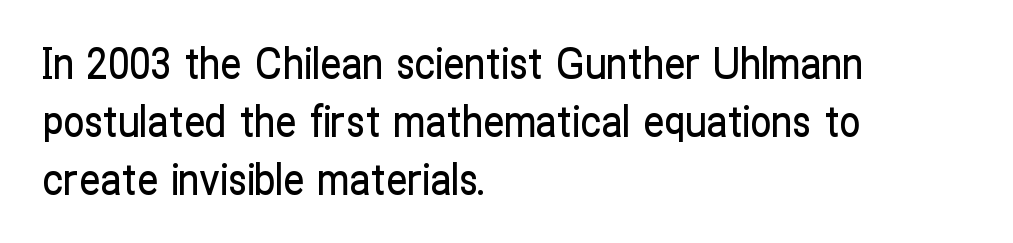
The image shows 42 px condensed sans-serif type, upright; set left-aligned, normal line spacing (1.38x), normal letter spacing, not underlined; low stroke contrast and a medium x-height.
